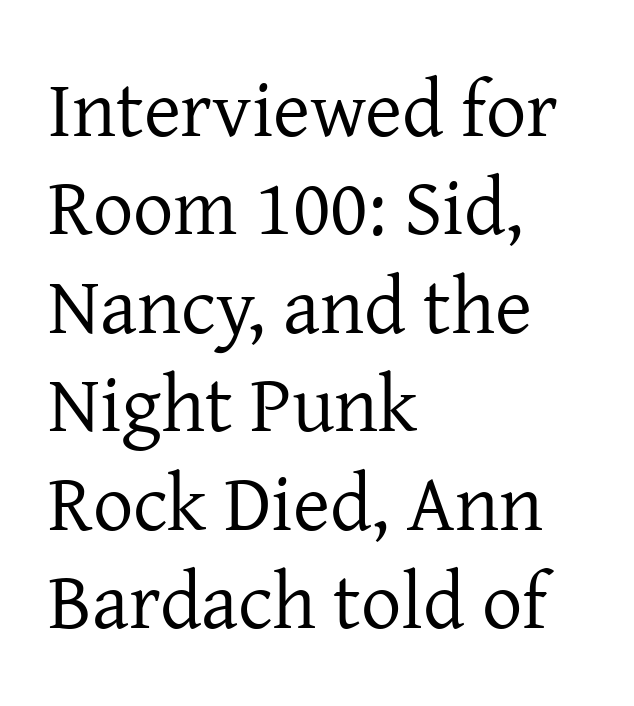
The image shows 80 px regular-weight serif type, upright; set left-aligned, line spacing 1.23x, normal letter spacing, not underlined; low stroke contrast and a medium x-height.
